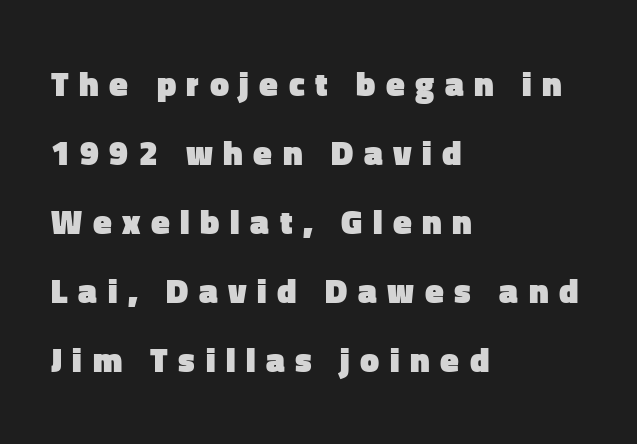
Q: Is the text bold? A: Yes.
Q: Is the text italic (slanted)? A: No, it is upright.
Q: Is the typeface a serif or a sans-serif typeface? A: Sans-serif.
Q: Is the text underlined? A: No.
Q: How is the paragraph aligned? A: Left-aligned.
Q: Is the spacing between letters normal or unusually wide? A: Unusually wide.
Q: Is the spacing between lines tight, normal or loose? A: Loose.
Q: Width (condensed, normal, or wide)? A: Normal.
Q: Stroke contrast? A: Low.
Q: x-height? A: Medium.
Q: Monospaced? A: No.
